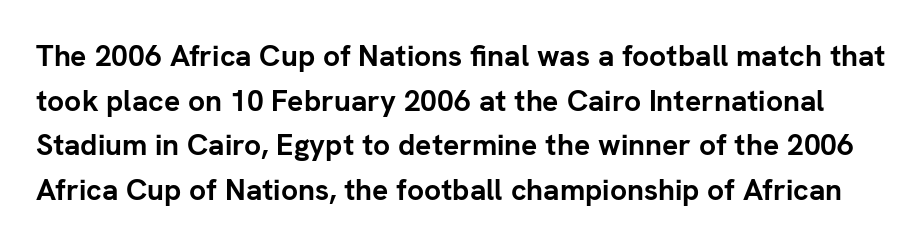
The image shows 30 px semibold sans-serif type, upright; set normal line spacing (1.49x), normal letter spacing, not underlined; low stroke contrast and a medium x-height.
